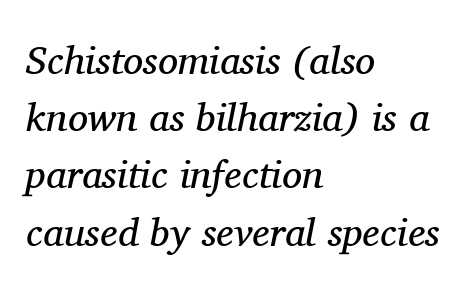
{"serif": "yes", "italic": "yes", "lean": "right", "slant_degrees": 11, "bold": "no", "weight": "regular", "width": "normal", "stroke_contrast": "medium", "x_height": "medium", "monospaced": "no", "underline": "no", "align": "left", "line_spacing": "normal", "line_spacing_ratio": 1.43, "letter_spacing": "normal", "letter_spacing_em": 0.0, "glyph_px": 40}
